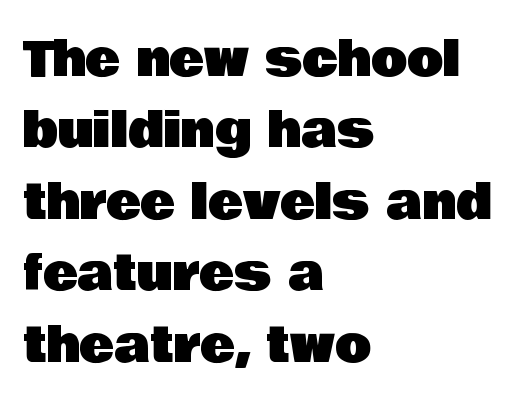
{"serif": "no", "italic": "no", "width": "normal", "stroke_contrast": "low", "x_height": "large", "monospaced": "no", "underline": "no", "align": "left", "line_spacing": "normal", "line_spacing_ratio": 1.52, "letter_spacing": "normal", "letter_spacing_em": 0.0, "glyph_px": 47}
